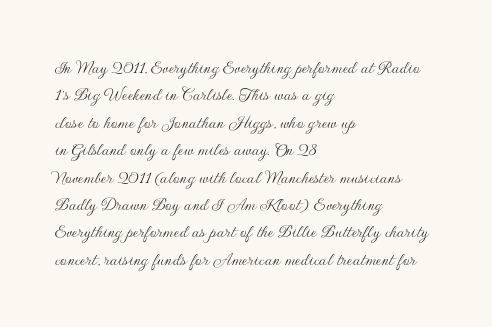
Caption: standard tracking, unaltered. Alignment: flush left. Line spacing here is normal. Weight: not bold — regular or lighter.
